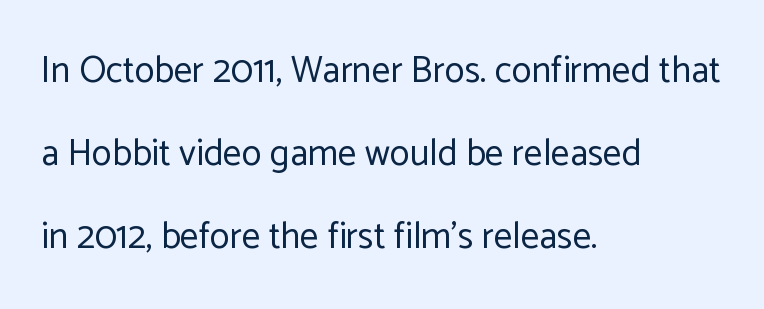
The image shows 37 px regular-weight sans-serif type, upright; set left-aligned, loose line spacing (2.24x), normal letter spacing, not underlined; low stroke contrast and a medium x-height.
